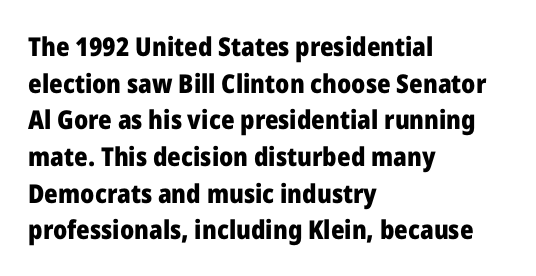
{"italic": "no", "bold": "yes", "underline": "no", "align": "left", "line_spacing": "normal", "line_spacing_ratio": 1.41, "letter_spacing": "normal", "letter_spacing_em": 0.0, "glyph_px": 26}
